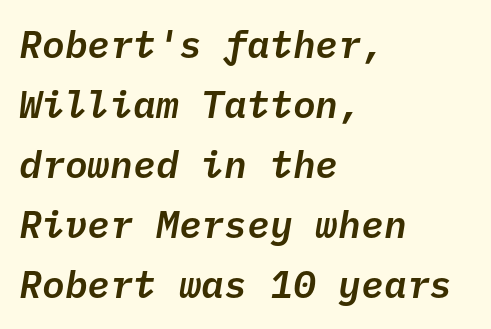
Q: Is the text italic (slanted)? A: Yes, it leans right by about 10 degrees.
Q: Is the text underlined? A: No.
Q: How is the paragraph aligned? A: Left-aligned.
Q: Is the spacing between letters normal or unusually wide? A: Normal.
Q: Is the spacing between lines tight, normal or loose? A: Normal.
Q: Width (condensed, normal, or wide)? A: Normal.
Q: Stroke contrast? A: Low.
Q: x-height? A: Medium.
Q: Monospaced? A: Yes.
